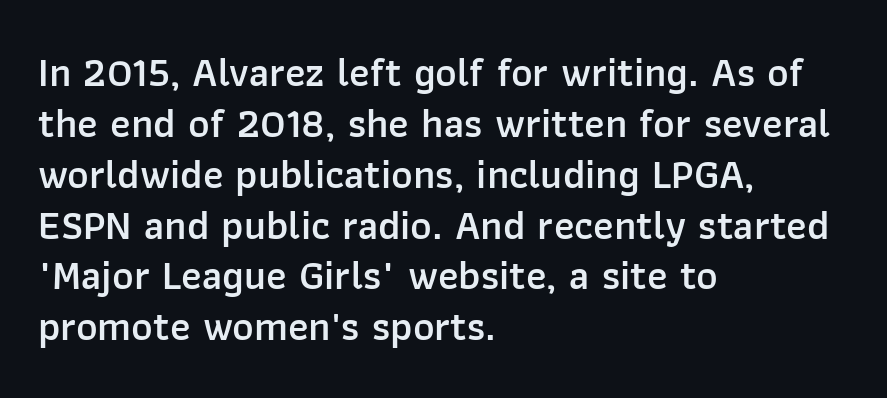
Q: Is the text bold? A: Semi-bold.
Q: Is the text italic (slanted)? A: No, it is upright.
Q: Is the typeface a serif or a sans-serif typeface? A: Sans-serif.
Q: Is the text underlined? A: No.
Q: How is the paragraph aligned? A: Left-aligned.
Q: Is the spacing between letters normal or unusually wide? A: Normal.
Q: Width (condensed, normal, or wide)? A: Normal.
Q: Stroke contrast? A: Low.
Q: x-height? A: Medium.
Q: Monospaced? A: No.
